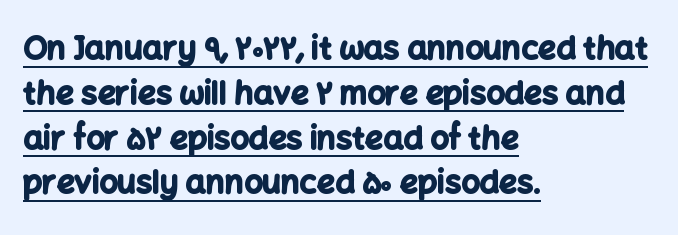
Q: Is the text bold? A: Yes.
Q: Is the text italic (slanted)? A: No, it is upright.
Q: Is the typeface a serif or a sans-serif typeface? A: Sans-serif.
Q: Is the text underlined? A: Yes.
Q: How is the paragraph aligned? A: Left-aligned.
Q: Is the spacing between letters normal or unusually wide? A: Normal.
Q: Is the spacing between lines tight, normal or loose? A: Normal.
Q: Width (condensed, normal, or wide)? A: Normal.
Q: Stroke contrast? A: Low.
Q: x-height? A: Medium.
Q: Monospaced? A: No.
